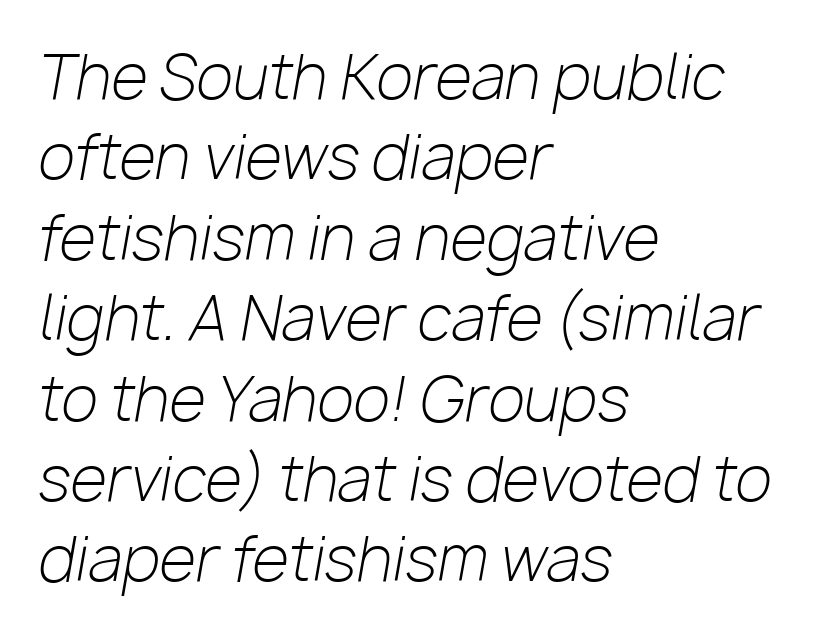
Q: Is the text bold? A: No.
Q: Is the text italic (slanted)? A: Yes, it leans right by about 10 degrees.
Q: Is the text underlined? A: No.
Q: How is the paragraph aligned? A: Left-aligned.
Q: Is the spacing between letters normal or unusually wide? A: Normal.
Q: Is the spacing between lines tight, normal or loose? A: Normal.
Q: Width (condensed, normal, or wide)? A: Normal.
Q: Stroke contrast? A: Low.
Q: x-height? A: Medium.
Q: Monospaced? A: No.
